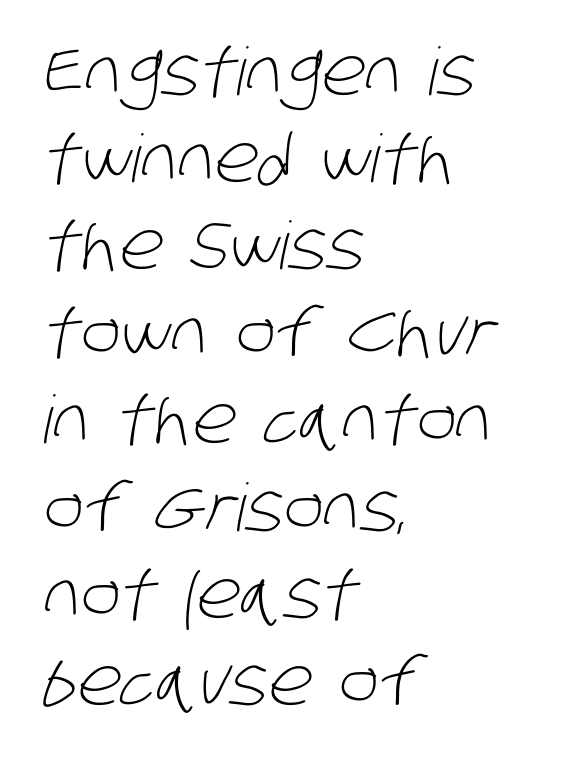
The image shows 66 px light, condensed sans-serif type; set left-aligned, normal line spacing (1.32x), normal letter spacing, not underlined; low stroke contrast and a large x-height.
